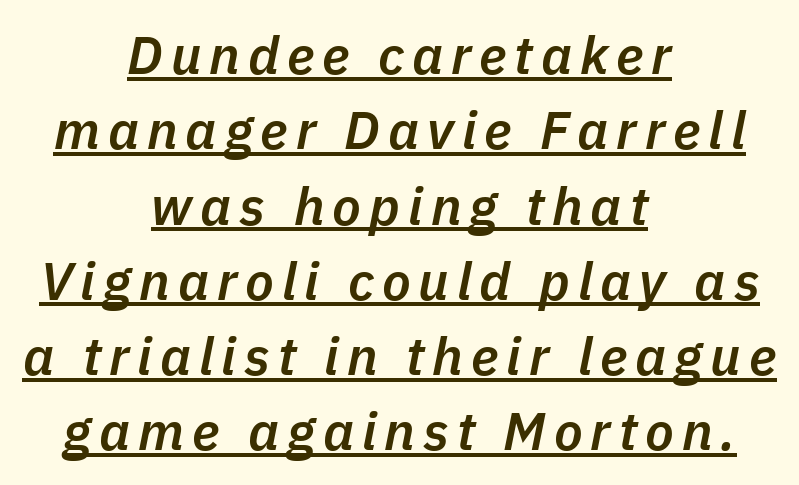
Q: Is the text bold? A: Semi-bold.
Q: Is the text italic (slanted)? A: Yes, it leans right by about 11 degrees.
Q: Is the text underlined? A: Yes.
Q: How is the paragraph aligned? A: Centered.
Q: Is the spacing between lines tight, normal or loose? A: Normal.
Q: Width (condensed, normal, or wide)? A: Normal.
Q: Stroke contrast? A: Low.
Q: x-height? A: Medium.
Q: Monospaced? A: No.
